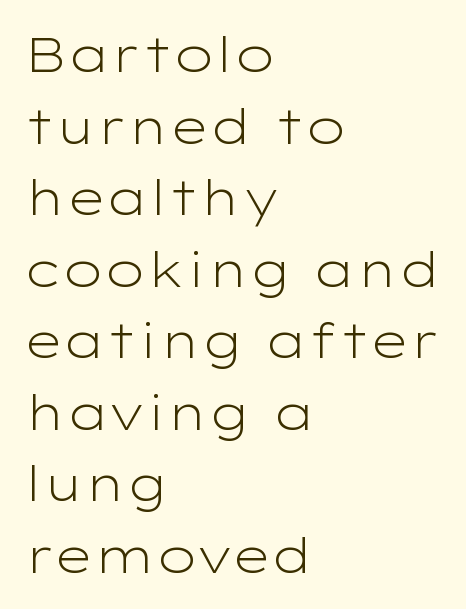
Q: Is the text bold? A: No.
Q: Is the text italic (slanted)? A: No, it is upright.
Q: Is the typeface a serif or a sans-serif typeface? A: Sans-serif.
Q: Is the text underlined? A: No.
Q: How is the paragraph aligned? A: Left-aligned.
Q: Is the spacing between letters normal or unusually wide? A: Normal.
Q: Is the spacing between lines tight, normal or loose? A: Normal.
Q: Width (condensed, normal, or wide)? A: Wide.
Q: Stroke contrast? A: Low.
Q: x-height? A: Medium.
Q: Monospaced? A: No.
